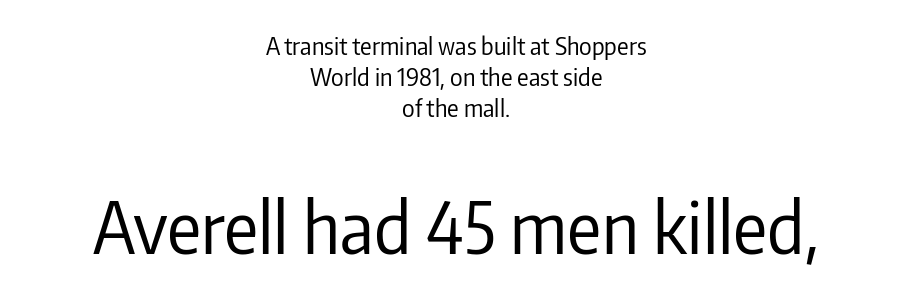
The image shows 71 px regular-weight, condensed sans-serif type, upright; set centered, normal line spacing (1.29x), normal letter spacing, not underlined; the second (bottom) block is 2.96x larger; low stroke contrast and a medium x-height.
